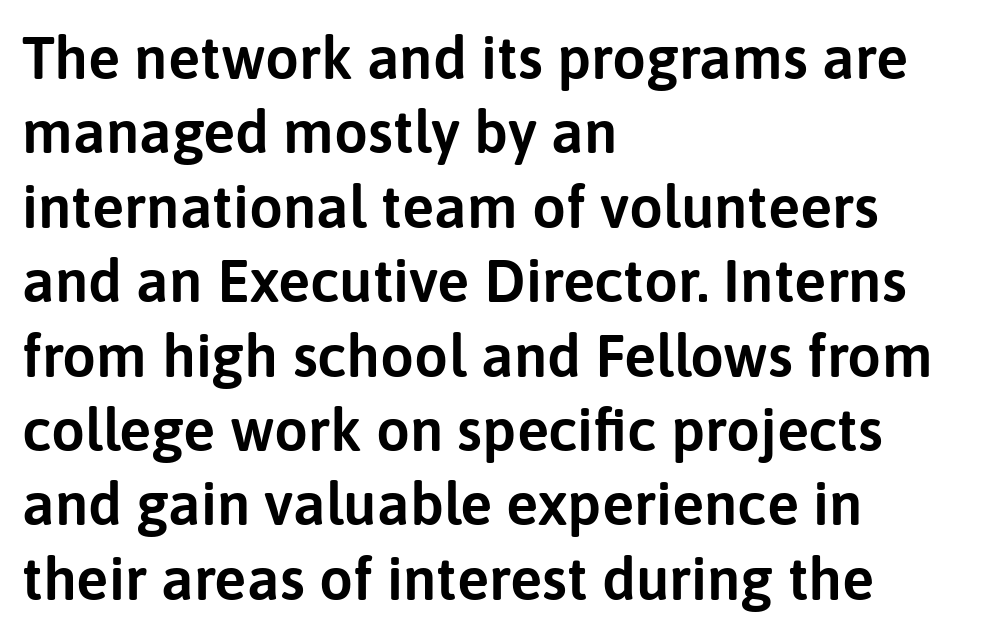
The type sits square on the baseline with zero lean. Does extra space separate the letters? No, they use regular spacing. The strip under each line holds only bare page. Layout note: lines flush left.
